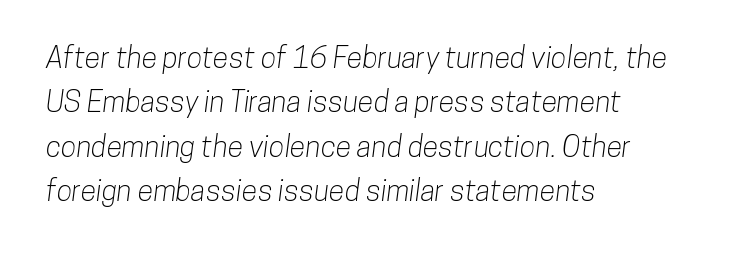
Q: Is the typeface a serif or a sans-serif typeface? A: Sans-serif.
Q: Is the text underlined? A: No.
Q: How is the paragraph aligned? A: Left-aligned.
Q: Is the spacing between letters normal or unusually wide? A: Normal.
Q: Is the spacing between lines tight, normal or loose? A: Normal.
Q: Width (condensed, normal, or wide)? A: Condensed.
Q: Stroke contrast? A: Low.
Q: x-height? A: Medium.
Q: Monospaced? A: No.
